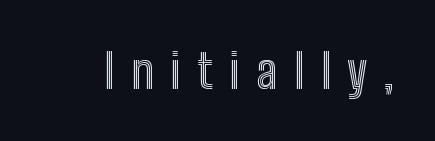
The image shows 48 px condensed type, upright; set unusually wide letter spacing (+0.34 em), not underlined; a medium x-height.
